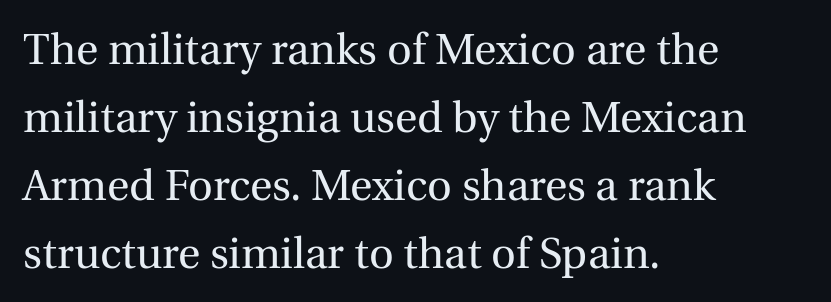
{"serif": "yes", "italic": "no", "bold": "no", "weight": "regular", "width": "normal", "x_height": "medium", "monospaced": "no", "underline": "no", "align": "left", "line_spacing": "normal", "line_spacing_ratio": 1.58, "letter_spacing": "normal", "letter_spacing_em": 0.0, "glyph_px": 43}
